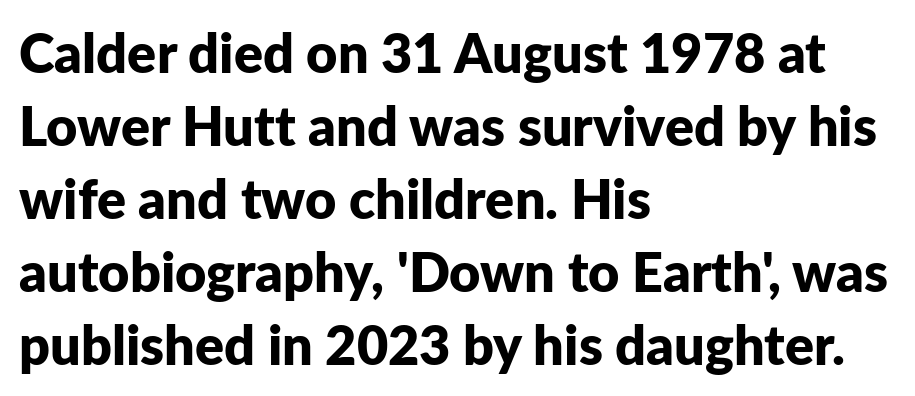
{"serif": "no", "italic": "no", "bold": "yes", "weight": "bold", "width": "normal", "stroke_contrast": "low", "x_height": "medium", "monospaced": "no", "underline": "no", "align": "left", "line_spacing": "normal", "line_spacing_ratio": 1.35, "letter_spacing": "normal", "letter_spacing_em": 0.0, "glyph_px": 54}
